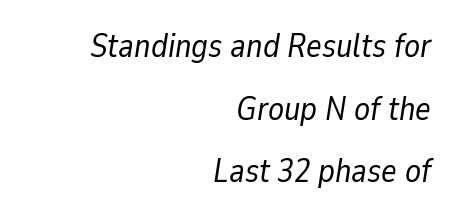
The image shows 33 px regular-weight type, italic (leaning right); set right-aligned, loose line spacing (1.9x), normal letter spacing, not underlined; low stroke contrast and a medium x-height.
